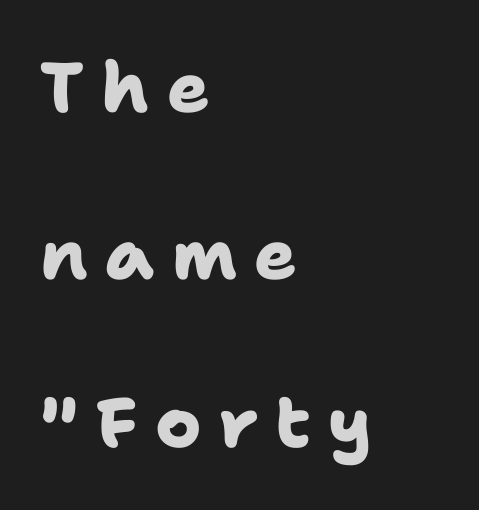
{"serif": "no", "bold": "yes", "weight": "heavy", "width": "normal", "stroke_contrast": "low", "x_height": "medium", "monospaced": "no", "underline": "no", "align": "left", "line_spacing": "loose", "line_spacing_ratio": 2.39, "letter_spacing": "wide", "letter_spacing_em": 0.25, "glyph_px": 70}
